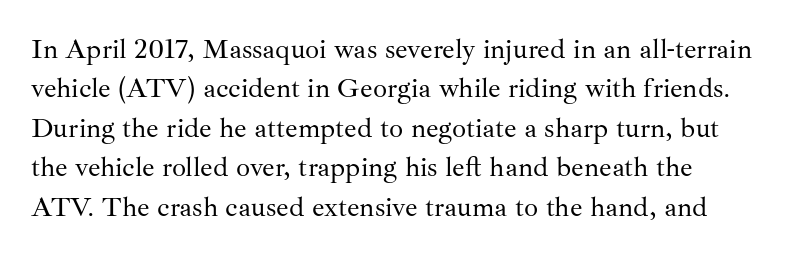
{"serif": "yes", "italic": "no", "bold": "no", "weight": "regular", "width": "normal", "stroke_contrast": "medium", "x_height": "small", "monospaced": "no", "underline": "no", "line_spacing": "normal", "line_spacing_ratio": 1.41, "letter_spacing": "normal", "letter_spacing_em": 0.0, "glyph_px": 28}
